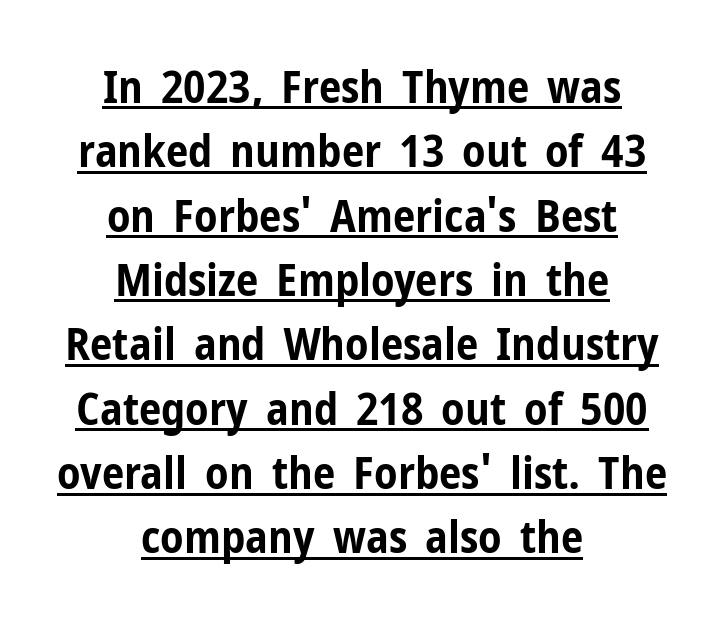
The image shows 45 px bold, condensed sans-serif type, upright; set centered, normal line spacing (1.43x), normal letter spacing, underlined; low stroke contrast and a medium x-height.
